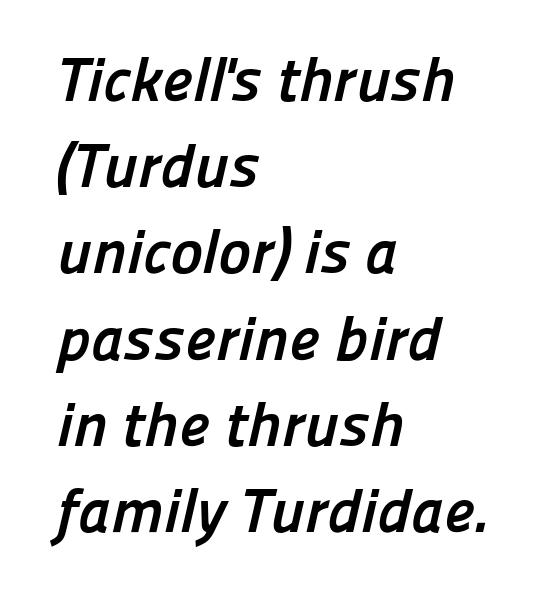
The image shows 62 px semibold sans-serif type; set left-aligned, normal line spacing (1.39x), normal letter spacing, not underlined; low stroke contrast and a medium x-height.
